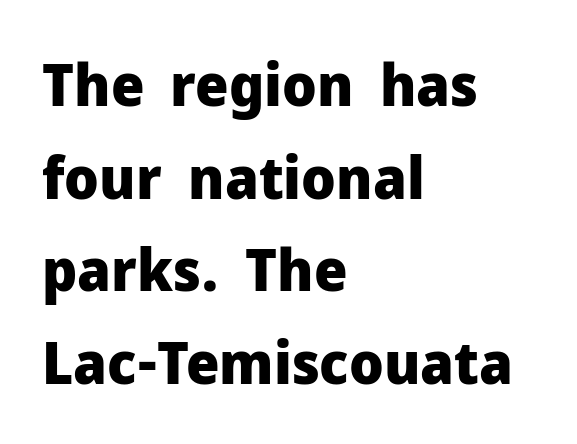
The image shows 59 px heavy sans-serif type, upright; set left-aligned, normal line spacing (1.57x), normal letter spacing, not underlined; low stroke contrast and a medium x-height.
